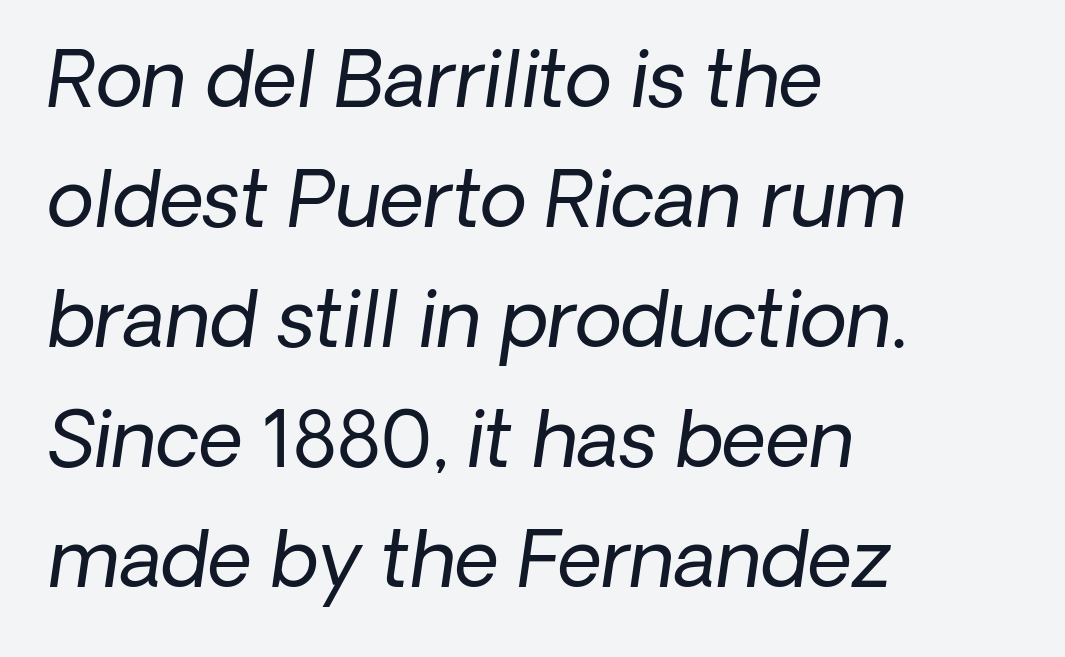
{"italic": "yes", "lean": "right", "slant_degrees": 8, "bold": "no", "weight": "regular", "width": "normal", "stroke_contrast": "low", "x_height": "medium", "monospaced": "no", "underline": "no", "align": "left", "line_spacing": "normal", "line_spacing_ratio": 1.56, "letter_spacing": "normal", "letter_spacing_em": 0.0, "glyph_px": 77}
